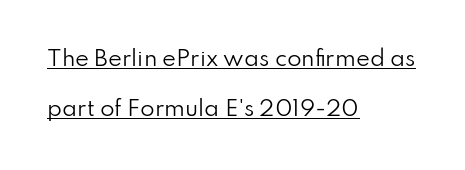
{"italic": "no", "bold": "no", "underline": "yes", "align": "left", "line_spacing": "loose", "line_spacing_ratio": 2.39, "letter_spacing": "normal", "letter_spacing_em": 0.0, "glyph_px": 21}
